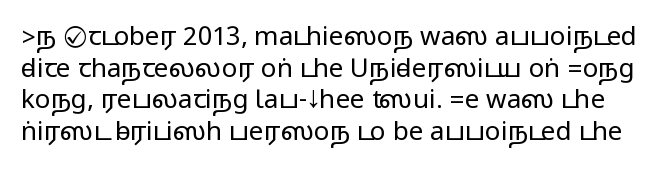
{"italic": "no", "underline": "no", "line_spacing_ratio": 1.22, "letter_spacing": "normal", "letter_spacing_em": 0.0, "glyph_px": 26}
